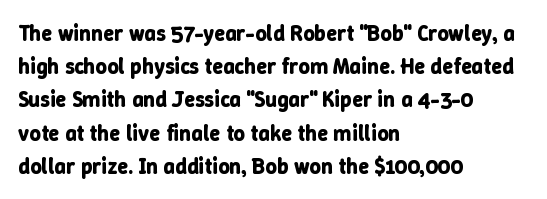
Q: Is the text bold? A: Yes.
Q: Is the text italic (slanted)? A: No, it is upright.
Q: Is the text underlined? A: No.
Q: How is the paragraph aligned? A: Left-aligned.
Q: Is the spacing between letters normal or unusually wide? A: Normal.
Q: Is the spacing between lines tight, normal or loose? A: Normal.
